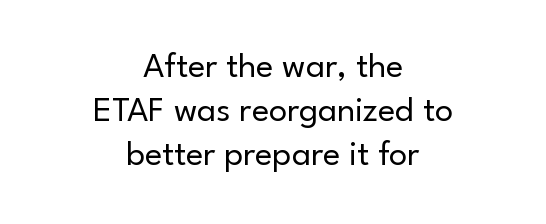
This is sans-serif lettering, the kind often seen on screens and signage. Does the copy run flush right? No — it is centered line by line. The rendering keeps characters at their native spacing. The characters are drawn with everyday or finer stroke widths.
